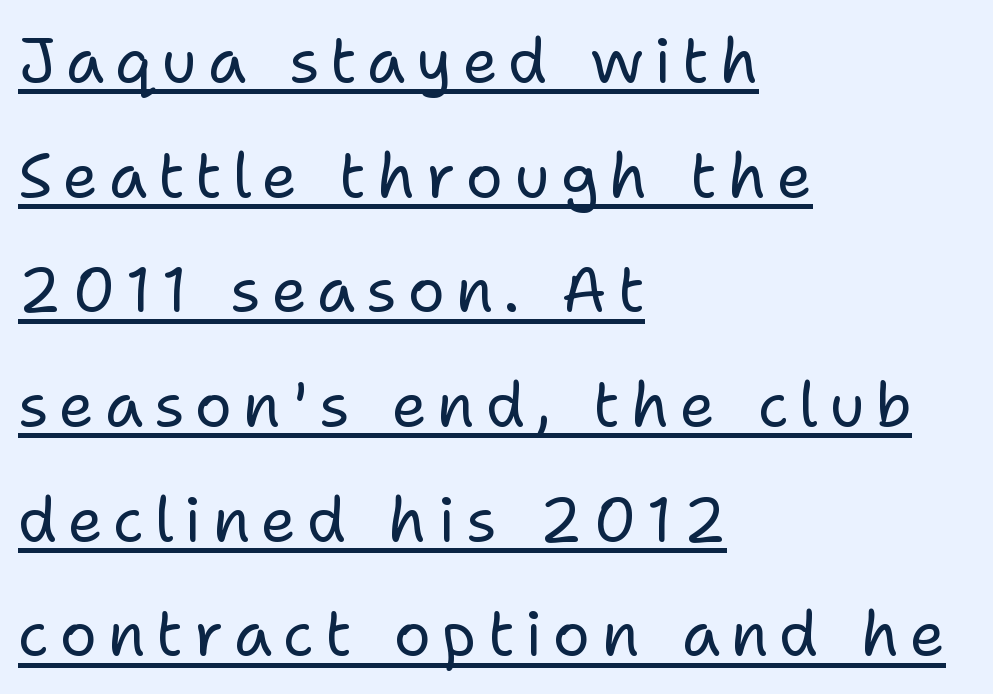
{"serif": "no", "italic": "no", "bold": "no", "weight": "regular", "width": "normal", "stroke_contrast": "low", "x_height": "medium", "monospaced": "no", "underline": "yes", "align": "left", "line_spacing_ratio": 1.85, "glyph_px": 62}
